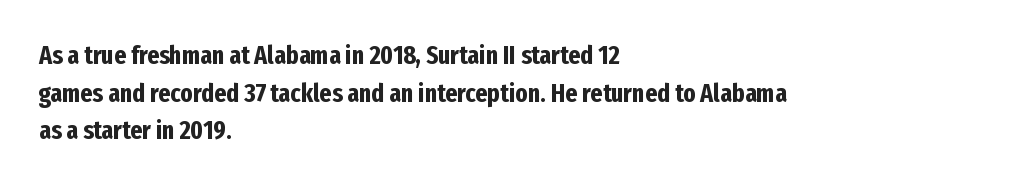
Q: Is the text bold? A: Yes.
Q: Is the text italic (slanted)? A: No, it is upright.
Q: Is the text underlined? A: No.
Q: How is the paragraph aligned? A: Left-aligned.
Q: Is the spacing between letters normal or unusually wide? A: Normal.
Q: Is the spacing between lines tight, normal or loose? A: Normal.
